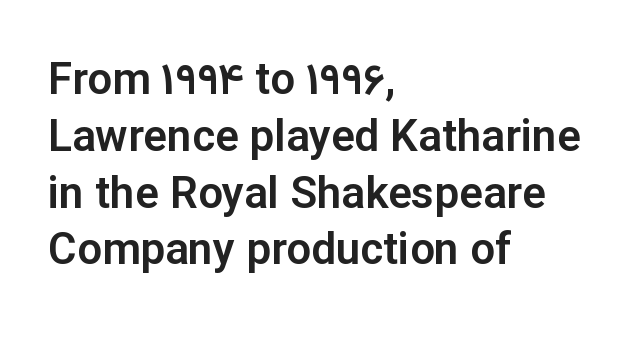
{"serif": "no", "italic": "no", "width": "normal", "stroke_contrast": "low", "x_height": "medium", "monospaced": "no", "underline": "no", "align": "left", "line_spacing": "normal", "line_spacing_ratio": 1.29, "letter_spacing": "normal", "letter_spacing_em": 0.0, "glyph_px": 44}
